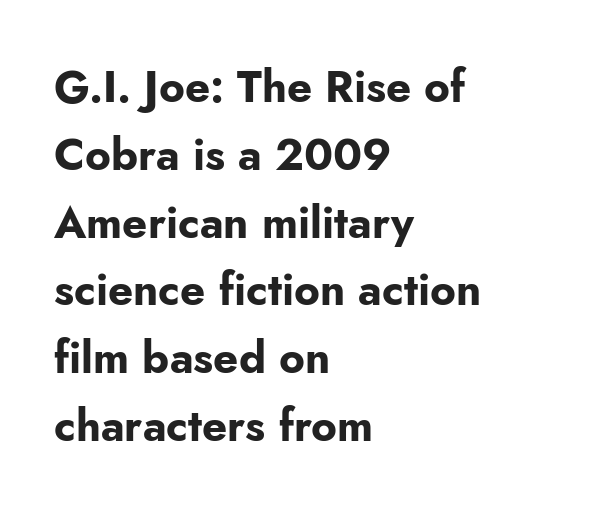
The image shows 44 px bold sans-serif type, upright; set left-aligned, normal line spacing (1.54x), normal letter spacing, not underlined; low stroke contrast and a small x-height.
